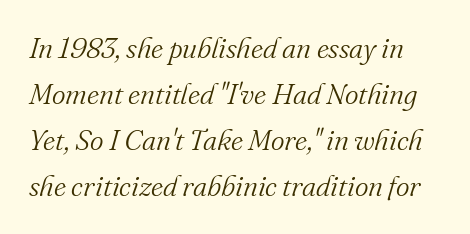
The image shows 29 px light serif type, italic (leaning right); set normal line spacing (1.59x), normal letter spacing, not underlined; medium stroke contrast and a small x-height.
